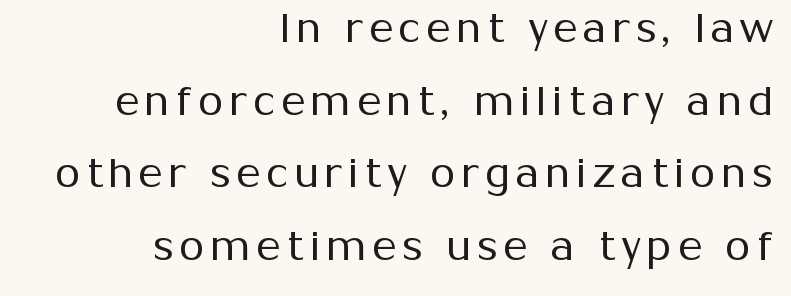
The image shows 41 px regular-weight sans-serif type, upright; set right-aligned, line spacing 1.77x, not underlined; medium stroke contrast and a medium x-height.
